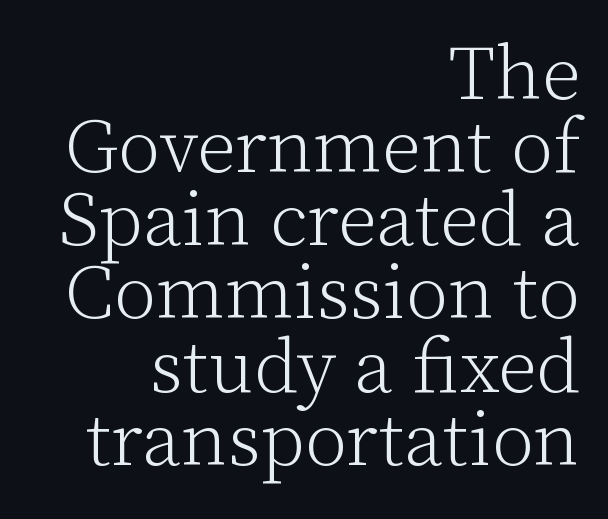
The image shows 77 px light serif type, upright; set right-aligned, tight line spacing (0.95x), normal letter spacing, not underlined; low stroke contrast and a medium x-height.
